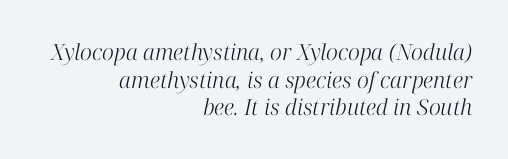
Q: Is the text bold? A: No.
Q: Is the text italic (slanted)? A: Yes, it leans right by about 12 degrees.
Q: Is the text underlined? A: No.
Q: How is the paragraph aligned? A: Right-aligned.
Q: Is the spacing between letters normal or unusually wide? A: Normal.
Q: Is the spacing between lines tight, normal or loose? A: Normal.
